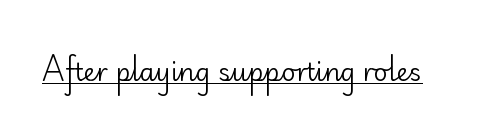
Q: Is the text bold? A: No.
Q: Is the text italic (slanted)? A: No, it is upright.
Q: Is the text underlined? A: Yes.
Q: Is the spacing between letters normal or unusually wide? A: Normal.
